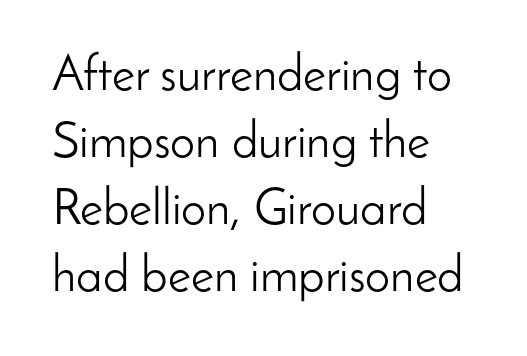
The image shows 50 px light sans-serif type, upright; set left-aligned, normal line spacing (1.34x), normal letter spacing, not underlined; low stroke contrast and a small x-height.
